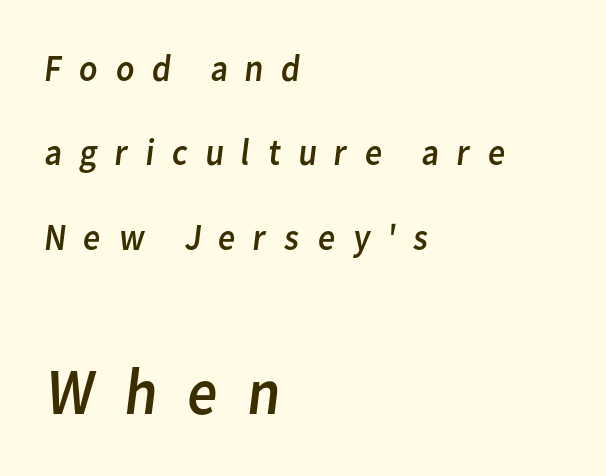
This sample has the flowing, uneven cadence of proportional lettering. Line starts are locked; line ends wander. Letter spacing: wide. Glance below the letters and you will spot only blank space. Does the type have serifs? No, each stem ends abruptly. Nothing heavy about these letters — not bold at all.
